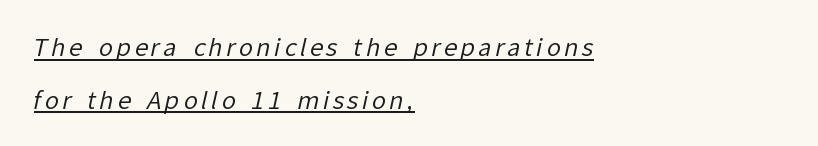
{"bold": "no", "underline": "yes", "align": "left", "line_spacing": "loose", "line_spacing_ratio": 2.2, "glyph_px": 24}
